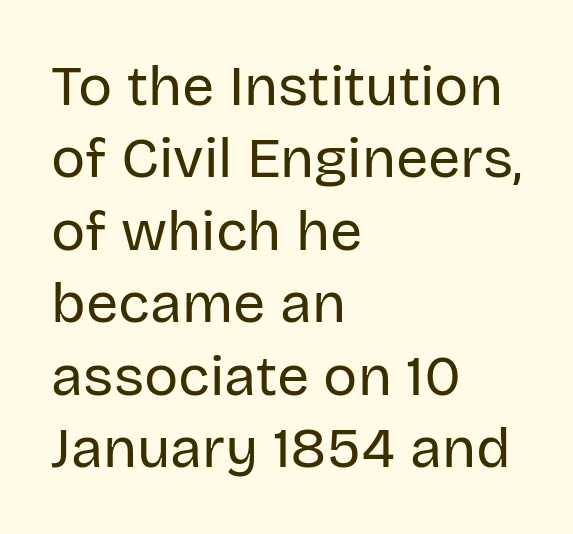
Q: Is the text bold? A: No.
Q: Is the text italic (slanted)? A: No, it is upright.
Q: Is the typeface a serif or a sans-serif typeface? A: Sans-serif.
Q: Is the text underlined? A: No.
Q: How is the paragraph aligned? A: Left-aligned.
Q: Is the spacing between letters normal or unusually wide? A: Normal.
Q: Is the spacing between lines tight, normal or loose? A: Normal.
Q: Width (condensed, normal, or wide)? A: Normal.
Q: Stroke contrast? A: Low.
Q: x-height? A: Large.
Q: Monospaced? A: No.
